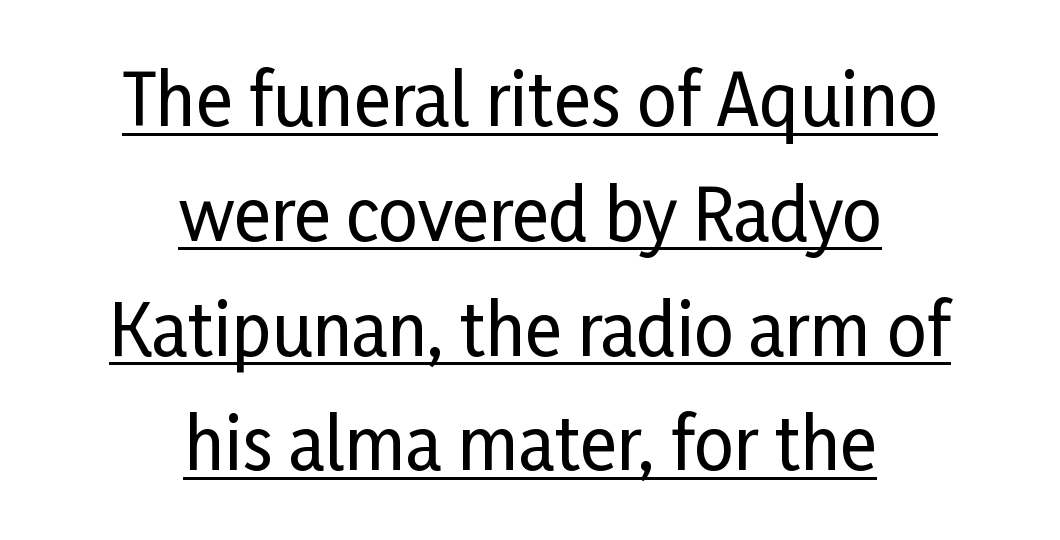
The image shows 70 px condensed sans-serif type, upright; set centered, normal line spacing (1.64x), normal letter spacing, underlined; low stroke contrast and a medium x-height.
